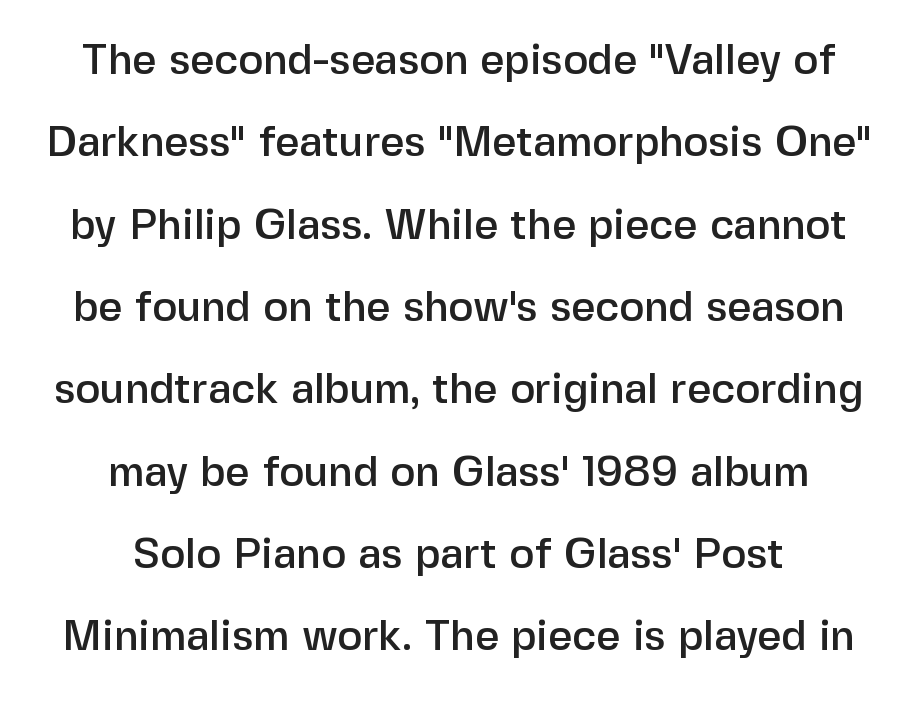
{"serif": "no", "italic": "no", "width": "normal", "stroke_contrast": "low", "x_height": "medium", "monospaced": "no", "underline": "no", "align": "center", "line_spacing": "loose", "line_spacing_ratio": 1.96, "letter_spacing": "normal", "letter_spacing_em": 0.0, "glyph_px": 42}
